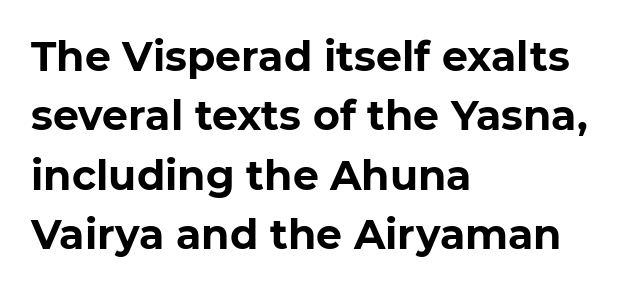
Observe the ordinary spacing: letters are neighbours, not strangers. The glyphs are unaccompanied by any horizontal stroke below them. The font is running at its bold setting. Normally led — the rows are evenly, conventionally spaced. Look at the bottom of the vertical strokes: they stop flat, with no serifs. The compositor pushed each line to the left boundary.
